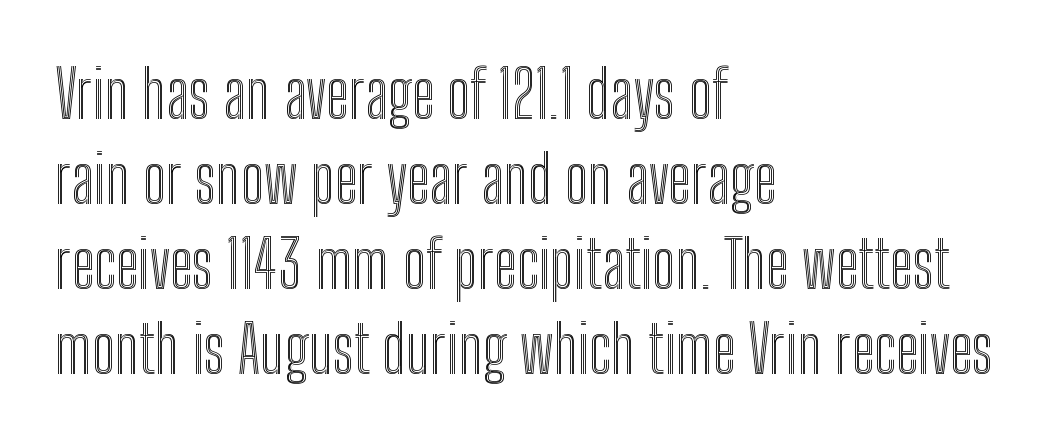
How are the letters spaced? Ordinarily, with no added tracking. Casual observation: everything's shoved over to the left. A typesetter would call this proportional, since set widths differ per character. The string is rendered with underlining switched off. Notice how descenders clear the ascenders below comfortably — that's standard leading.
